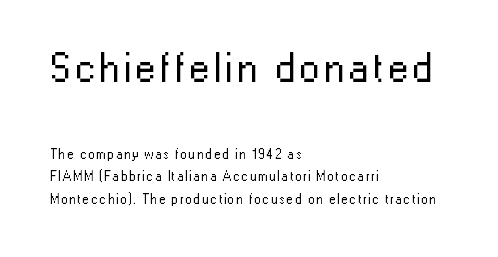
Q: Is the text bold? A: No.
Q: Is the text italic (slanted)? A: No, it is upright.
Q: Is the typeface a serif or a sans-serif typeface? A: Sans-serif.
Q: Is the text underlined? A: No.
Q: How is the paragraph aligned? A: Left-aligned.
Q: Is the spacing between lines tight, normal or loose? A: Normal.
Q: Which block of text is set in a larger size, the first (top) or the second (bottom)? A: The first (top) one.
Q: Width (condensed, normal, or wide)? A: Normal.
Q: Stroke contrast? A: Low.
Q: x-height? A: Medium.
Q: Monospaced? A: No.
